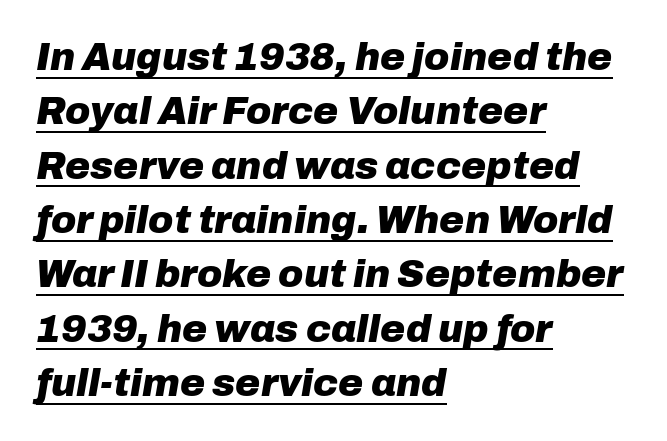
{"italic": "yes", "lean": "right", "slant_degrees": 10, "bold": "yes", "weight": "heavy", "width": "normal", "stroke_contrast": "low", "x_height": "medium", "monospaced": "no", "underline": "yes", "align": "left", "line_spacing": "normal", "line_spacing_ratio": 1.43, "letter_spacing": "normal", "letter_spacing_em": 0.0, "glyph_px": 38}
